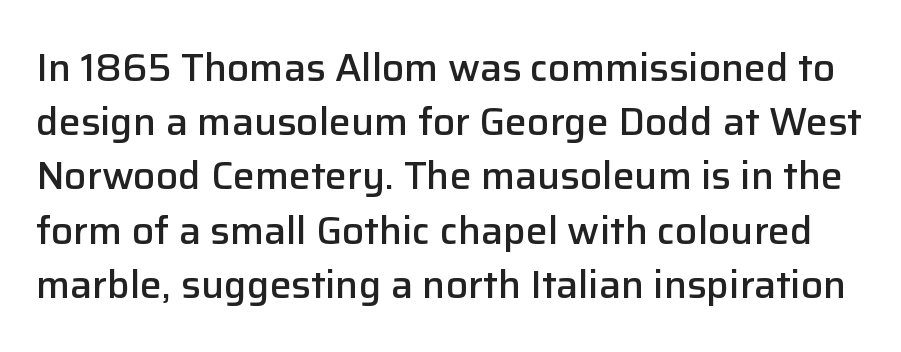
The space directly below the letters is spotless. Vertical spacing — default. Characters follow at the spacing the type designer built in. Every stem runs plumb, perpendicular to the baseline.
